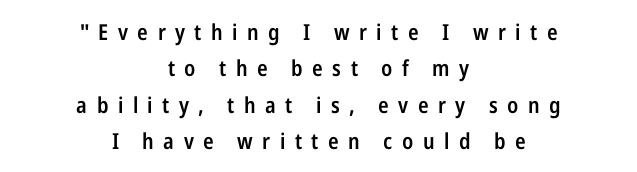
Q: Is the text bold? A: Semi-bold.
Q: Is the text italic (slanted)? A: No, it is upright.
Q: Is the text underlined? A: No.
Q: How is the paragraph aligned? A: Centered.
Q: Is the spacing between letters normal or unusually wide? A: Unusually wide.
Q: Is the spacing between lines tight, normal or loose? A: Normal.
